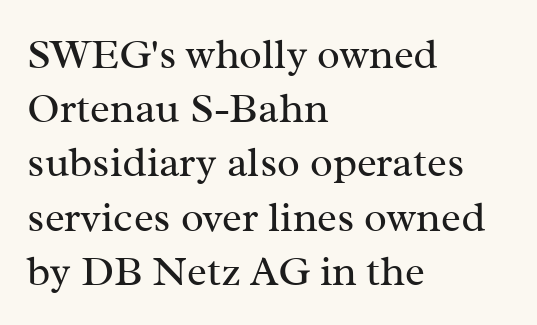
{"serif": "yes", "italic": "no", "bold": "no", "weight": "regular", "width": "normal", "stroke_contrast": "medium", "x_height": "medium", "monospaced": "no", "underline": "no", "align": "left", "line_spacing": "normal", "line_spacing_ratio": 1.29, "letter_spacing": "normal", "letter_spacing_em": 0.0, "glyph_px": 42}
